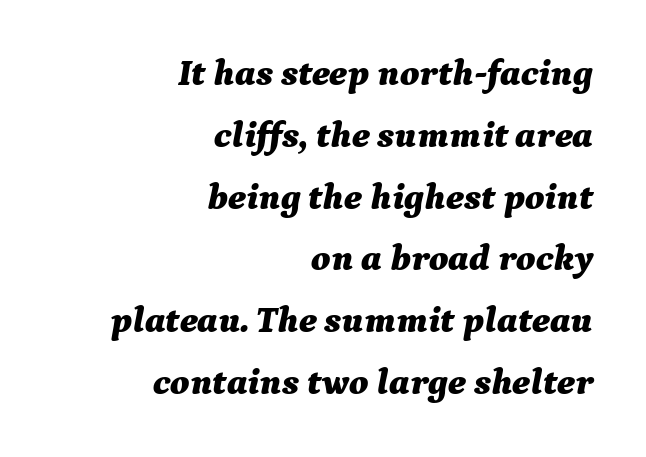
Caption: bold face, heavy strokes. An italicized treatment has been applied to the whole sample. Unmarked baselines from the first word to the last. Short note: letters normally spaced. Here the designer chose a conventional face with non-uniform glyph widths.
